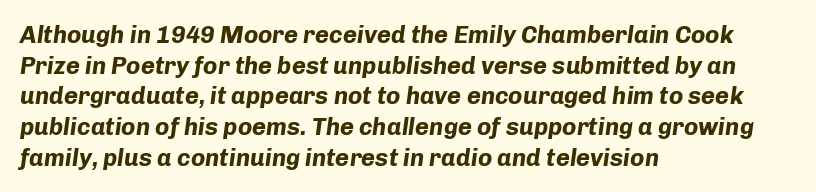
The image shows 24 px bold type, italic (leaning right); set left-aligned, normal line spacing (1.28x), normal letter spacing, not underlined.
